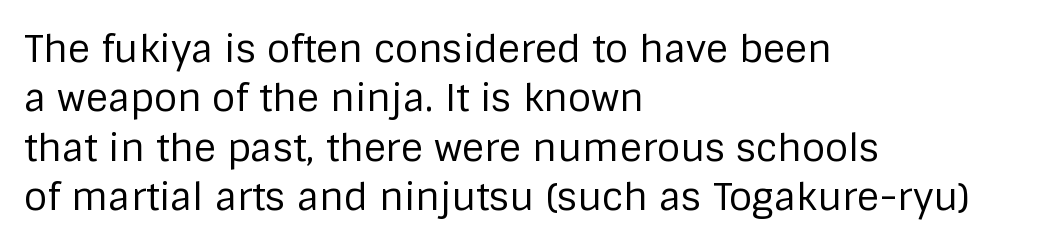
Nothing heavy about these letters — not bold at all. Here the glyphs are tracked normally, forming tight word shapes. Look at the bottom of the vertical strokes: they stop flat, with no serifs. Typeset ragged right — the left edge is the straight one. Quick note: not italic, upright. The foot of each line stays bare and open.
